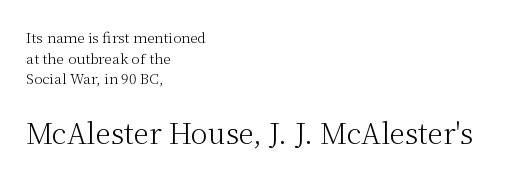
Serif or sans? Serif — the stroke terminals have little feet. The strokes carry an ordinary text weight at most. The text block is weighted toward the left margin, trailing off unevenly rightward. Between one letter and the next there's only the usual sliver of space. Proportional: the letters do not fall into vertical columns.
